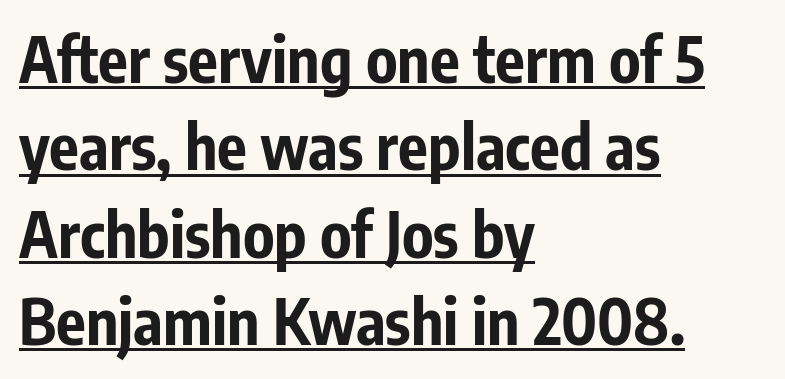
On the weight axis this lands at bold, roughly 700. A continuous stroke trails under the words, as in a hyperlink. The lines sit at an ordinary, default distance from one another. The rendering keeps characters at their native spacing. It's the straight-up-and-down kind of type.
